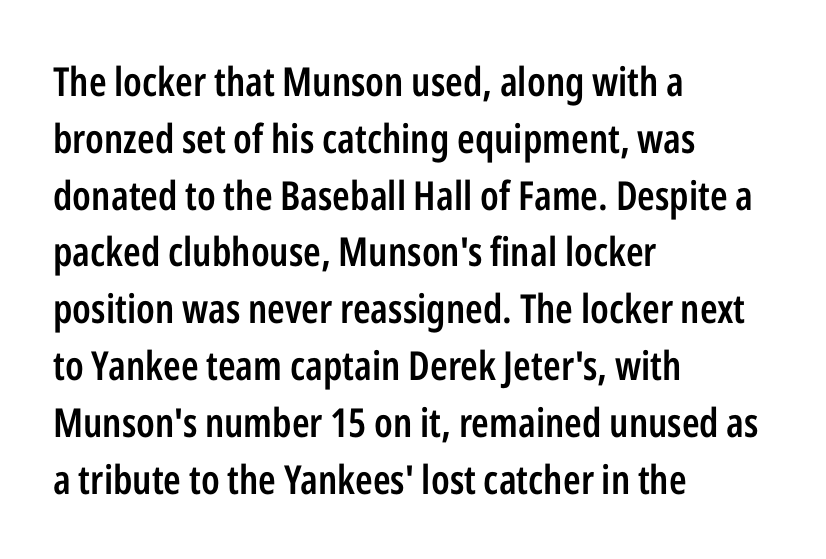
Reading down the column, the eye jumps a familiar distance to each next line. Ascenders rise straight up at ninety degrees. Proportional: the letters do not fall into vertical columns. The glyphs in this specimen are sans serif.
